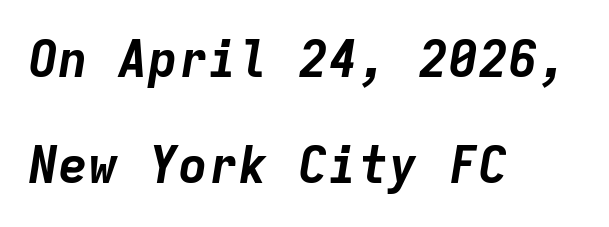
Q: Is the text bold? A: Yes.
Q: Is the text italic (slanted)? A: Yes, it leans right by about 9 degrees.
Q: Is the text underlined? A: No.
Q: How is the paragraph aligned? A: Left-aligned.
Q: Is the spacing between letters normal or unusually wide? A: Normal.
Q: Is the spacing between lines tight, normal or loose? A: Loose.
Q: Width (condensed, normal, or wide)? A: Normal.
Q: Stroke contrast? A: Low.
Q: x-height? A: Medium.
Q: Monospaced? A: Yes.
